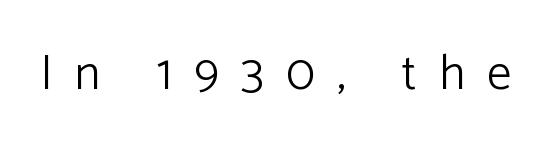
Q: Is the text bold? A: No.
Q: Is the text italic (slanted)? A: No, it is upright.
Q: Is the typeface a serif or a sans-serif typeface? A: Sans-serif.
Q: Is the text underlined? A: No.
Q: Is the spacing between letters normal or unusually wide? A: Unusually wide.
Q: Width (condensed, normal, or wide)? A: Normal.
Q: Stroke contrast? A: Low.
Q: x-height? A: Medium.
Q: Monospaced? A: No.
